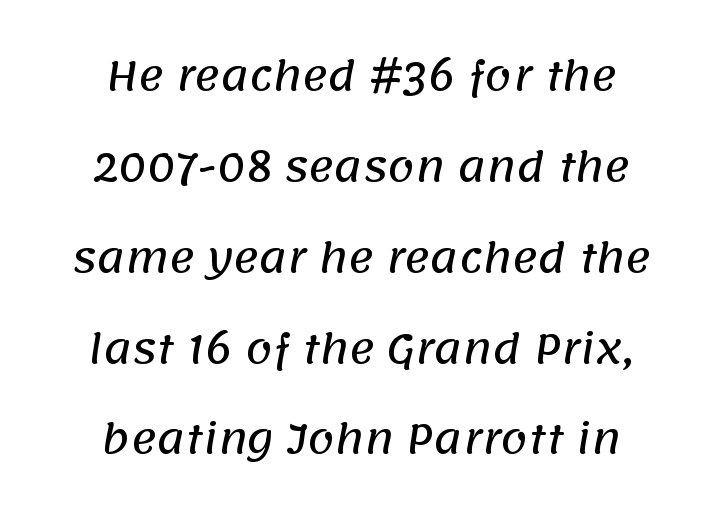
No extra tracking has been applied to these lines. Examine the stroke ends and you'll find no serifs. Note the varied advance widths — an 'i' is clearly narrower than an 'm'. Which margin do the lines hug? Neither — every line sits in the middle. Decoration check: the copy has no underline. Summary of vertical rhythm: relaxed, with wide interline spacing.
